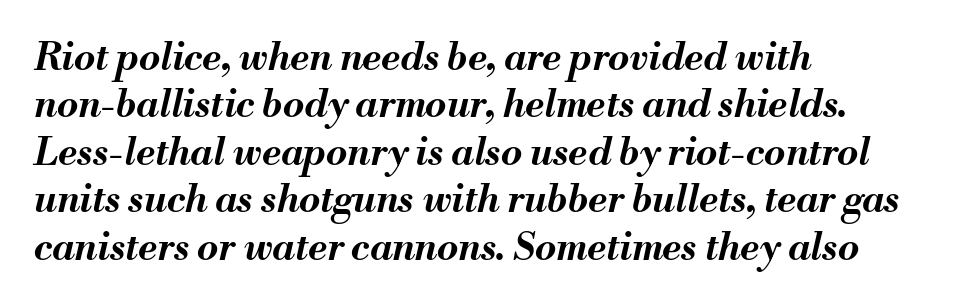
Q: Is the text bold? A: Yes.
Q: Is the text italic (slanted)? A: Yes, it leans right by about 13 degrees.
Q: Is the text underlined? A: No.
Q: How is the paragraph aligned? A: Left-aligned.
Q: Is the spacing between letters normal or unusually wide? A: Normal.
Q: Is the spacing between lines tight, normal or loose? A: Normal.
Q: Width (condensed, normal, or wide)? A: Normal.
Q: Stroke contrast? A: Medium.
Q: x-height? A: Small.
Q: Monospaced? A: No.
